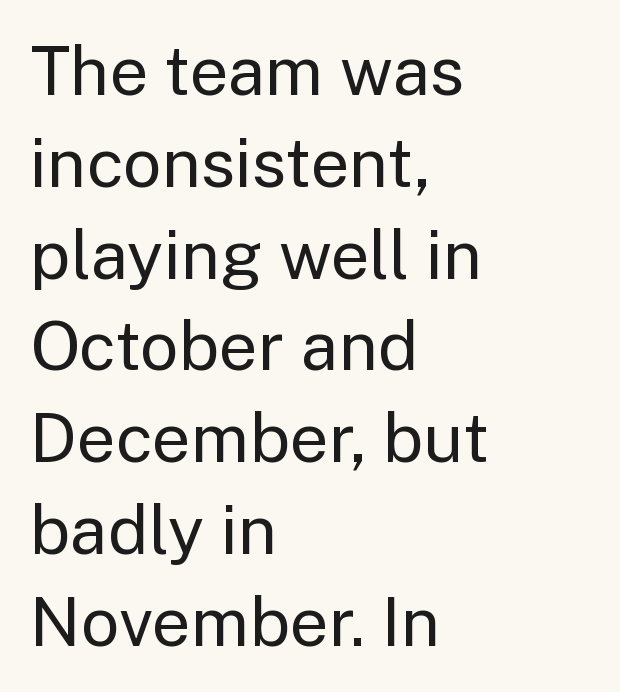
Q: Is the text bold? A: No.
Q: Is the text italic (slanted)? A: No, it is upright.
Q: Is the typeface a serif or a sans-serif typeface? A: Sans-serif.
Q: Is the text underlined? A: No.
Q: How is the paragraph aligned? A: Left-aligned.
Q: Is the spacing between letters normal or unusually wide? A: Normal.
Q: Is the spacing between lines tight, normal or loose? A: Normal.
Q: Width (condensed, normal, or wide)? A: Normal.
Q: Stroke contrast? A: Low.
Q: x-height? A: Medium.
Q: Monospaced? A: No.
